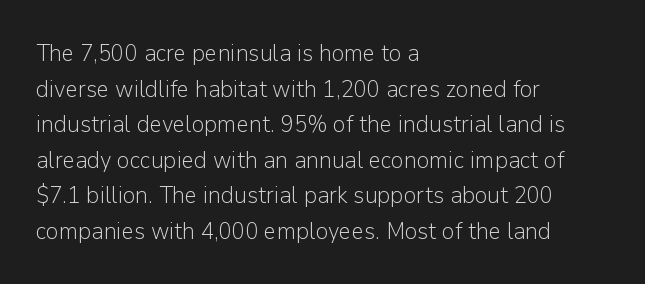
{"italic": "no", "bold": "no", "underline": "no", "align": "left", "line_spacing": "normal", "line_spacing_ratio": 1.48, "letter_spacing": "normal", "letter_spacing_em": 0.0, "glyph_px": 24}
